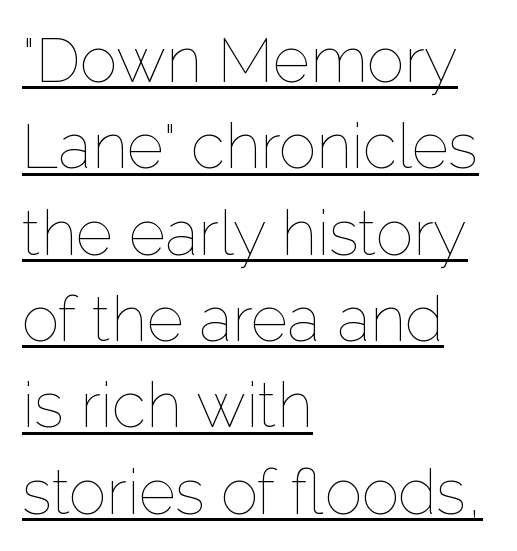
The image shows 63 px thin type, upright; set left-aligned, normal line spacing (1.37x), normal letter spacing, underlined; low stroke contrast and a medium x-height.
